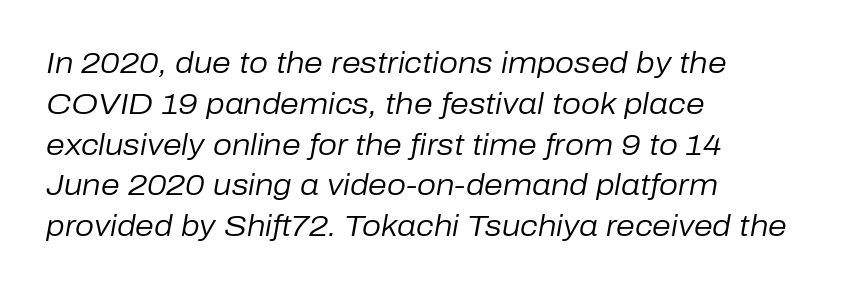
The passage is arranged the way most books set body copy — flush left. Notice how descenders clear the ascenders below comfortably — that's standard leading. Stem width sits at or under what a default text font uses. Style check: oblique. Character widths vary here, with narrow letters taking less room than wide ones.
